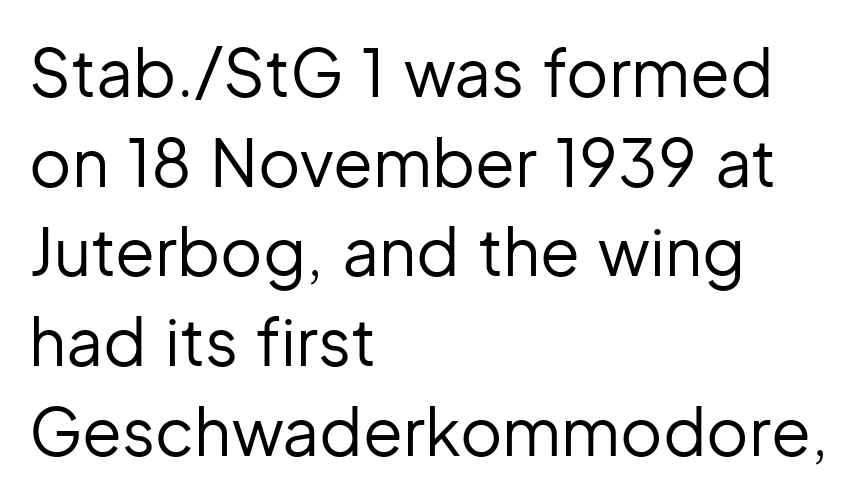
The image shows 65 px regular-weight sans-serif type, upright; set left-aligned, normal line spacing (1.38x), normal letter spacing, not underlined; low stroke contrast and a medium x-height.
